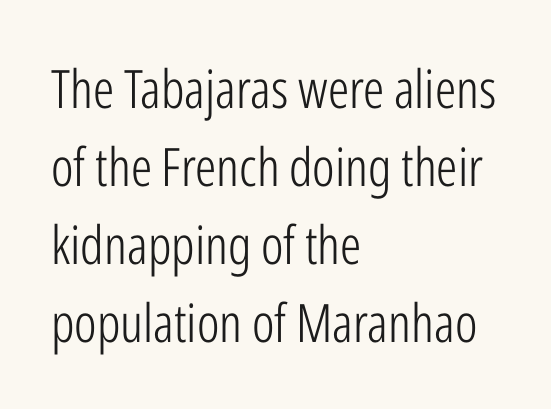
The paragraph shown leans on its left margin. Lines of text with bare space underneath. A quiet, ordinary-to-light weight characterises the typeface. The text was rendered using a sans face with plain stroke endings. The letters stand straight up with perfectly vertical stems. Character widths vary here, with narrow letters taking less room than wide ones.
